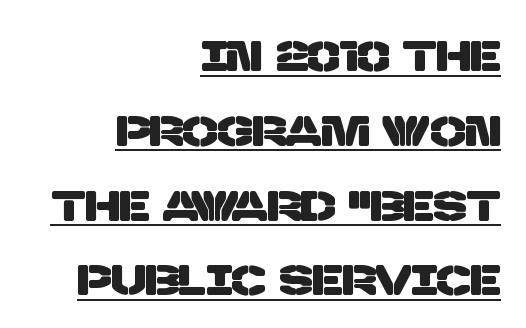
The image shows 42 px sans-serif type; set right-aligned, line spacing 1.78x, normal letter spacing, underlined; low stroke contrast and a large x-height.
